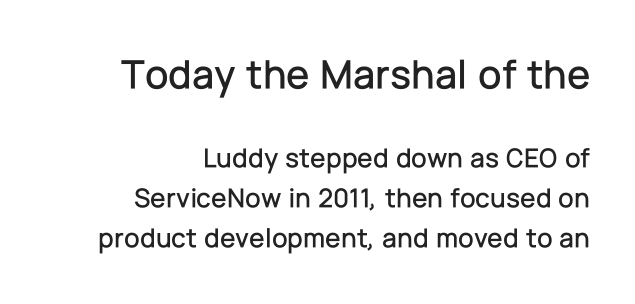
The image shows 42 px sans-serif type, upright; set right-aligned, normal line spacing (1.42x), normal letter spacing, not underlined; the first (top) block is 1.5x larger; low stroke contrast and a medium x-height.
